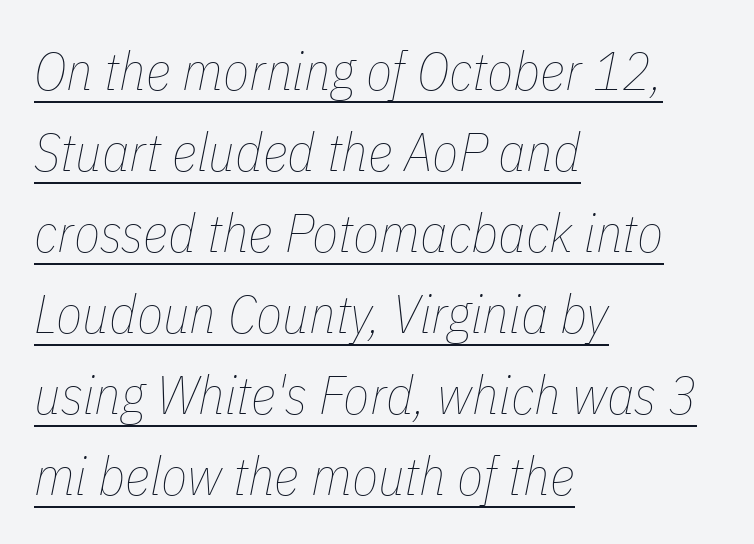
The image shows 54 px thin, condensed type, italic (leaning right); set left-aligned, normal line spacing (1.5x), normal letter spacing, underlined; low stroke contrast and a medium x-height.
